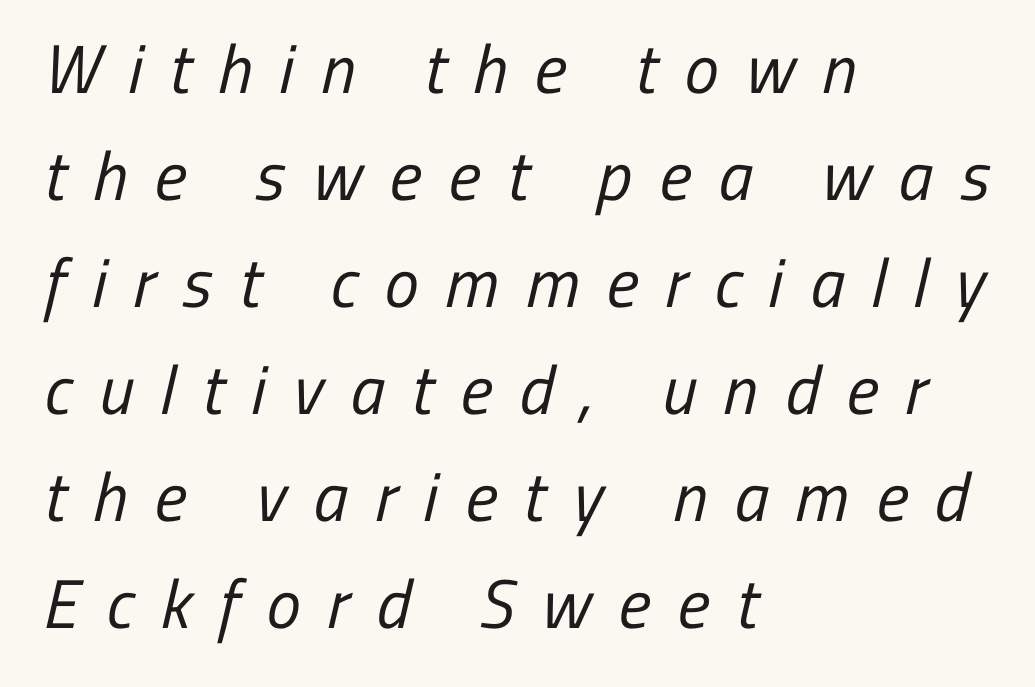
{"serif": "no", "bold": "no", "weight": "regular", "width": "condensed", "stroke_contrast": "low", "x_height": "medium", "monospaced": "no", "underline": "no", "align": "left", "line_spacing": "normal", "line_spacing_ratio": 1.55, "letter_spacing": "wide", "letter_spacing_em": 0.39, "glyph_px": 69}
